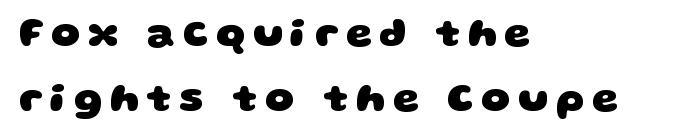
Compared with typical paragraphs, the rows here are spaced about the same. Classification — sans serif. Caption: multi-line text, flush left, ragged right. Check under the words: just untouched page. What weight is shown? A full bold with thick strokes.
